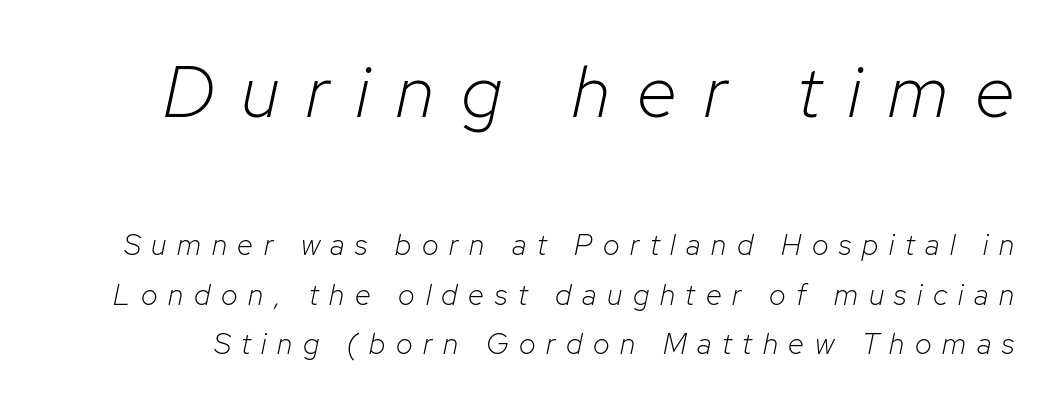
These lines are rendered in a variable-pitch font. Counters stay open thanks to moderate or lighter strokes. Words float on clear page, feet unadorned. Short note: letters widely spaced.
